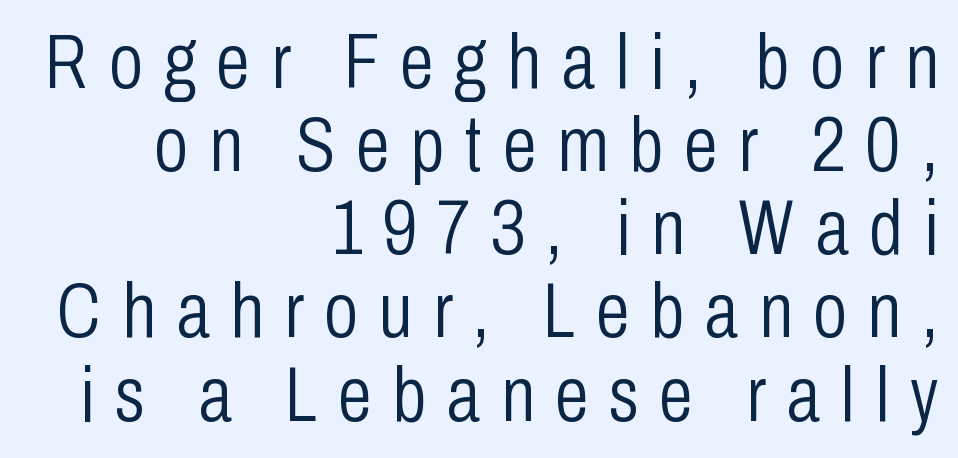
Q: Is the text bold? A: No.
Q: Is the text italic (slanted)? A: No, it is upright.
Q: Is the typeface a serif or a sans-serif typeface? A: Sans-serif.
Q: Is the text underlined? A: No.
Q: How is the paragraph aligned? A: Right-aligned.
Q: Is the spacing between letters normal or unusually wide? A: Unusually wide.
Q: Is the spacing between lines tight, normal or loose? A: Tight.
Q: Width (condensed, normal, or wide)? A: Condensed.
Q: Stroke contrast? A: Low.
Q: x-height? A: Medium.
Q: Monospaced? A: No.
